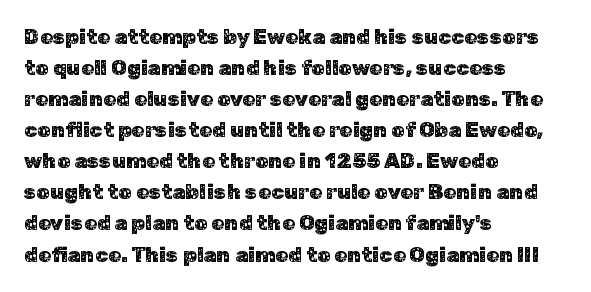
{"italic": "no", "underline": "no", "align": "left", "line_spacing": "normal", "line_spacing_ratio": 1.48, "letter_spacing": "normal", "letter_spacing_em": 0.0, "glyph_px": 21}
